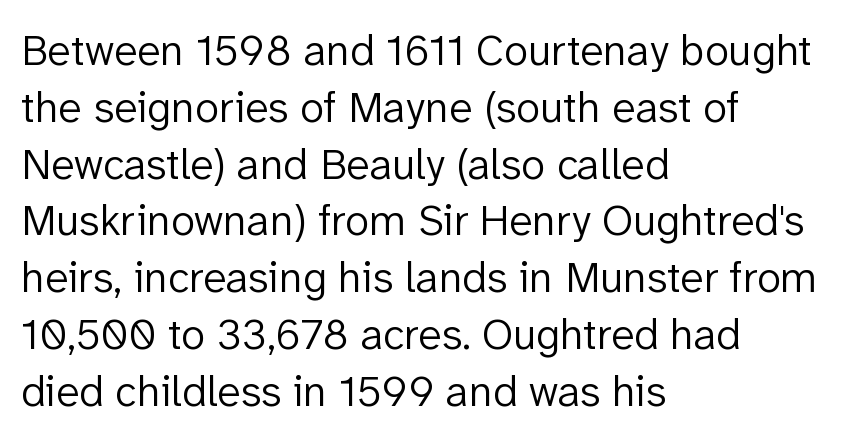
The image shows 44 px light sans-serif type, upright; set left-aligned, normal line spacing (1.29x), normal letter spacing, not underlined; low stroke contrast and a medium x-height.
